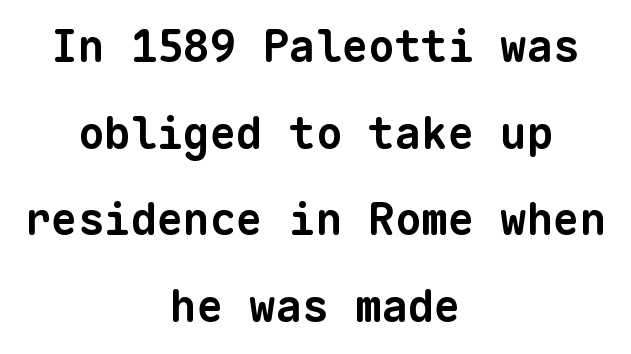
The image shows 44 px bold sans-serif type, monospaced; set centered, loose line spacing (1.97x), normal letter spacing, not underlined; low stroke contrast and a medium x-height.
